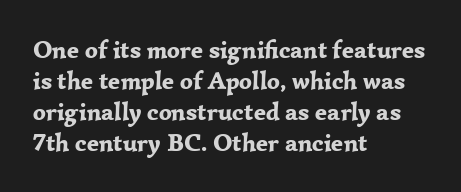
Q: Is the text bold? A: Yes.
Q: Is the text italic (slanted)? A: No, it is upright.
Q: Is the text underlined? A: No.
Q: How is the paragraph aligned? A: Left-aligned.
Q: Is the spacing between letters normal or unusually wide? A: Normal.
